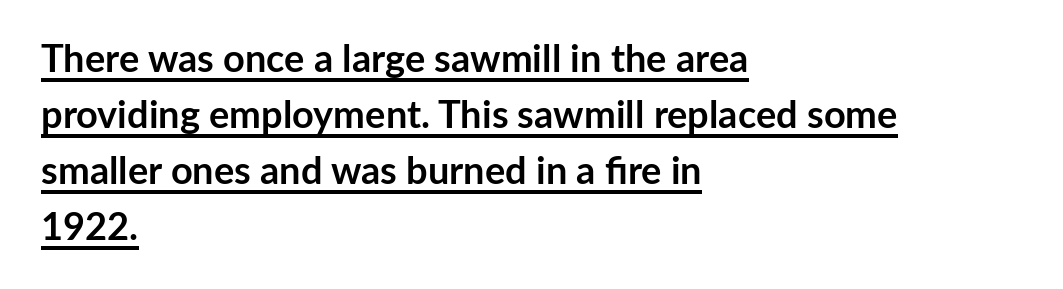
Q: Is the text bold? A: Yes.
Q: Is the text italic (slanted)? A: No, it is upright.
Q: Is the typeface a serif or a sans-serif typeface? A: Sans-serif.
Q: Is the text underlined? A: Yes.
Q: How is the paragraph aligned? A: Left-aligned.
Q: Is the spacing between letters normal or unusually wide? A: Normal.
Q: Is the spacing between lines tight, normal or loose? A: Normal.
Q: Width (condensed, normal, or wide)? A: Normal.
Q: Stroke contrast? A: Low.
Q: x-height? A: Medium.
Q: Monospaced? A: No.
